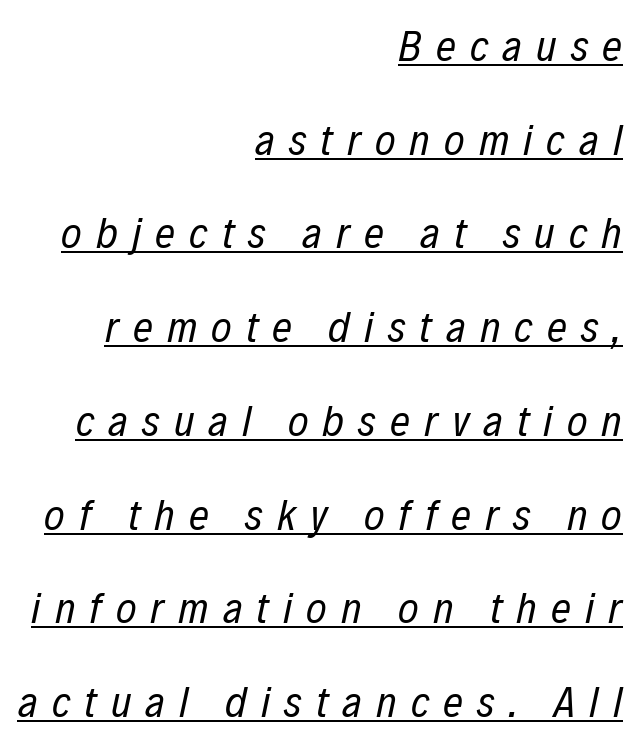
The image shows 44 px regular-weight, condensed type, italic (leaning right); set right-aligned, loose line spacing (2.13x), unusually wide letter spacing (+0.32 em), underlined; low stroke contrast and a medium x-height.
